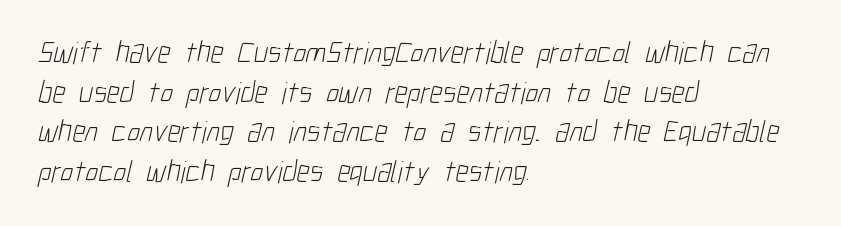
Q: Is the text bold? A: No.
Q: Is the typeface a serif or a sans-serif typeface? A: Sans-serif.
Q: Is the text underlined? A: No.
Q: How is the paragraph aligned? A: Left-aligned.
Q: Is the spacing between letters normal or unusually wide? A: Normal.
Q: Is the spacing between lines tight, normal or loose? A: Normal.
Q: Width (condensed, normal, or wide)? A: Condensed.
Q: Stroke contrast? A: Low.
Q: x-height? A: Medium.
Q: Monospaced? A: No.
